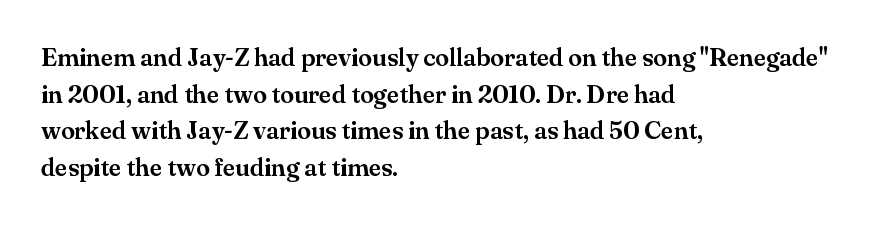
The letters stand straight up with perfectly vertical stems. The tracking reads as untouched default to a designer's eye. Vertical spacing — default. All the whitespace from short lines collects on the right. Bare-footed words on every line.
